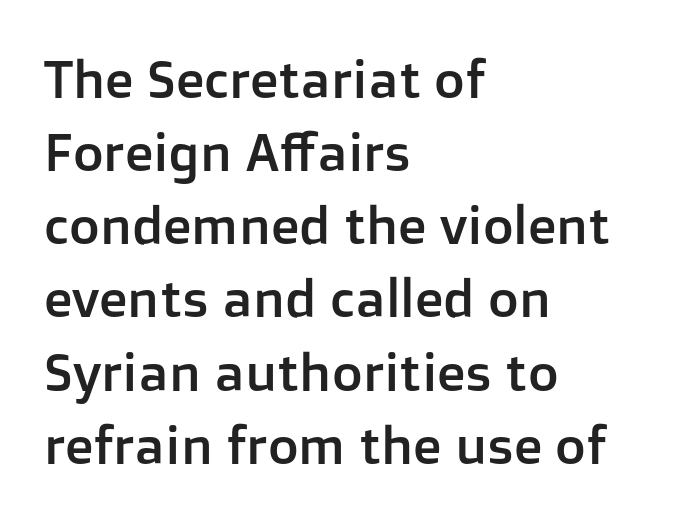
Default kerning and tracking; the words read as compact shapes. Horizontal bands of white between lines are of average thickness. Letterform terminals end flat and unadorned throughout the passage. Descenders are the only things crossing below the line.
